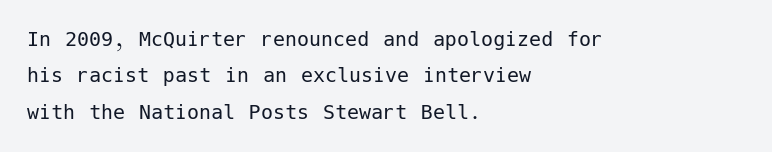
Q: Is the text bold? A: No.
Q: Is the text italic (slanted)? A: No, it is upright.
Q: Is the text underlined? A: No.
Q: How is the paragraph aligned? A: Left-aligned.
Q: Is the spacing between letters normal or unusually wide? A: Normal.
Q: Is the spacing between lines tight, normal or loose? A: Normal.
